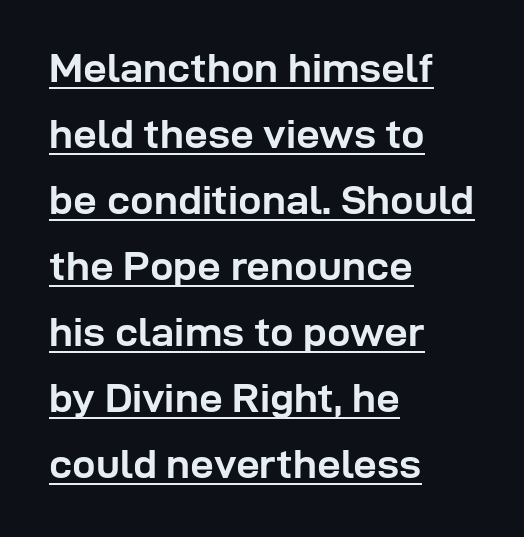
Q: Is the text bold? A: Yes.
Q: Is the text italic (slanted)? A: No, it is upright.
Q: Is the typeface a serif or a sans-serif typeface? A: Sans-serif.
Q: Is the text underlined? A: Yes.
Q: How is the paragraph aligned? A: Left-aligned.
Q: Is the spacing between letters normal or unusually wide? A: Normal.
Q: Is the spacing between lines tight, normal or loose? A: Normal.
Q: Width (condensed, normal, or wide)? A: Normal.
Q: Stroke contrast? A: Low.
Q: x-height? A: Medium.
Q: Monospaced? A: No.
